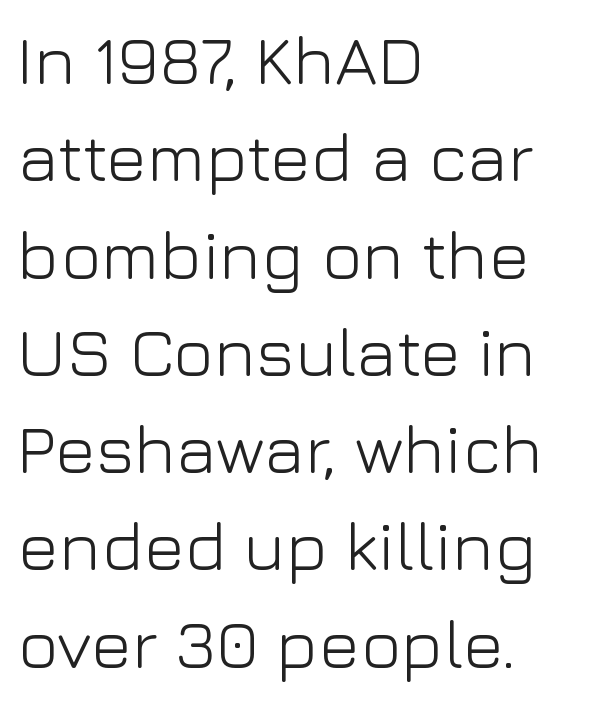
Think of a printed novel: that variable character pitch is what you see here. Check under the words: just untouched page. Successive baselines arrive at the customary interval. Classification — sans serif. The tracking reads as untouched default to a designer's eye.
